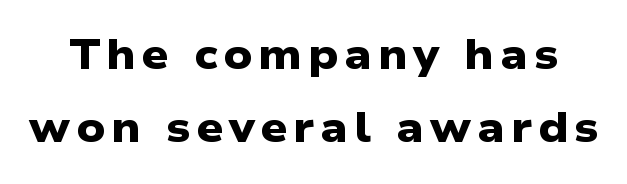
The image shows 42 px heavy, wide sans-serif type; set line spacing 1.74x, not underlined; low stroke contrast and a medium x-height.
